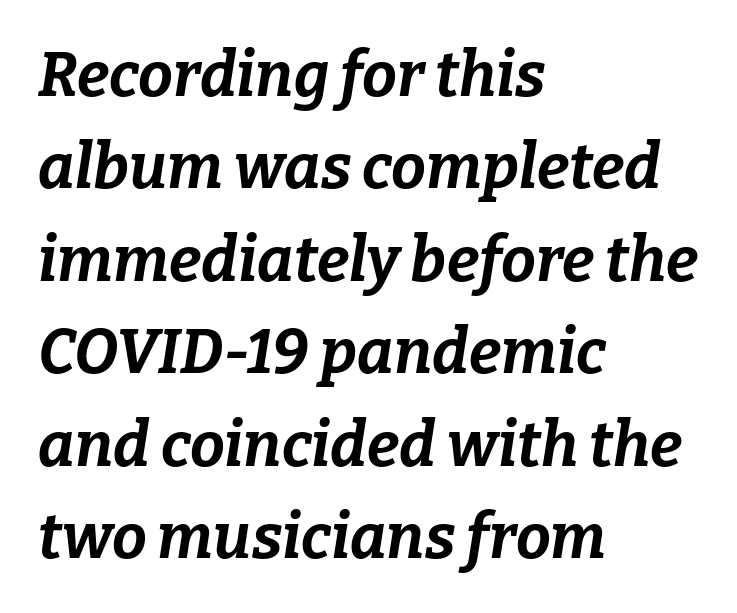
The gap between lines stays unmarked. Alignment: flush left. The face used here is proportionally spaced, like ordinary book or web type. The letters sit at their default tracking, neither squeezed nor spread. The face used here has a pronounced slope to its letters. Typesetter's note: full bold, strokes at maximum text heaviness.
